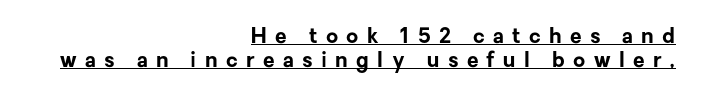
Q: Is the text bold? A: Yes.
Q: Is the text italic (slanted)? A: No, it is upright.
Q: Is the text underlined? A: Yes.
Q: How is the paragraph aligned? A: Right-aligned.
Q: Is the spacing between letters normal or unusually wide? A: Unusually wide.
